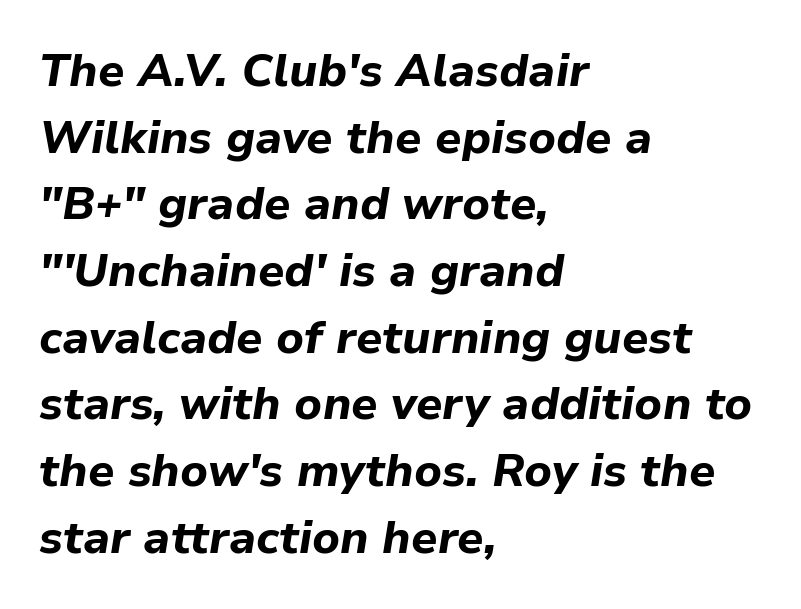
Spacing verdict: proportional, widths tailored to each character. On the weight axis this lands at bold, roughly 700. Glyph-to-glyph distance matches everyday printed text. Clear beneath every line of the passage. What's the leading like? Ordinary, nothing unusual. Short and long lines alike share a common starting point at left.
